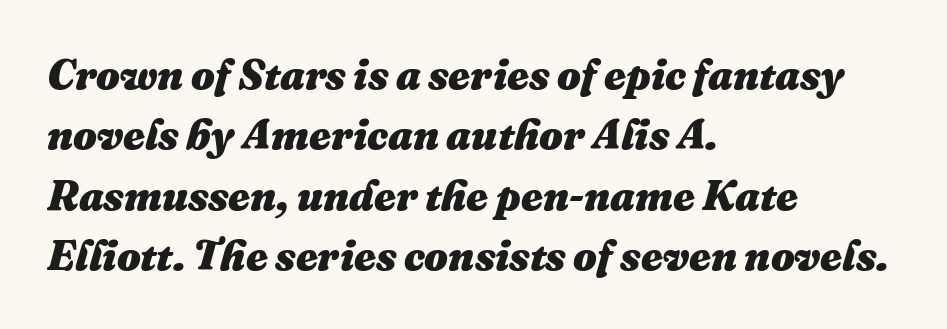
This rendering uses left alignment, leaving the right contour irregular. The horizontal fit of the characters is conventional and even. Check under the words: just untouched page. These lines were composed using italics. Regular leading.
